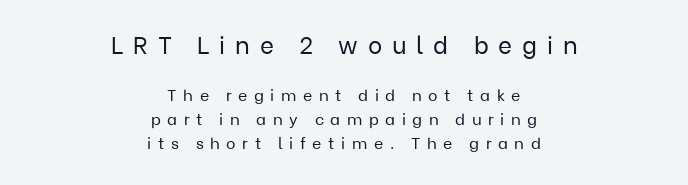
Q: Is the text bold? A: No.
Q: Is the text italic (slanted)? A: No, it is upright.
Q: Is the text underlined? A: No.
Q: How is the paragraph aligned? A: Centered.
Q: Is the spacing between letters normal or unusually wide? A: Unusually wide.
Q: Is the spacing between lines tight, normal or loose? A: Normal.
Q: Which block of text is set in a larger size, the first (top) or the second (bottom)? A: The first (top) one.
